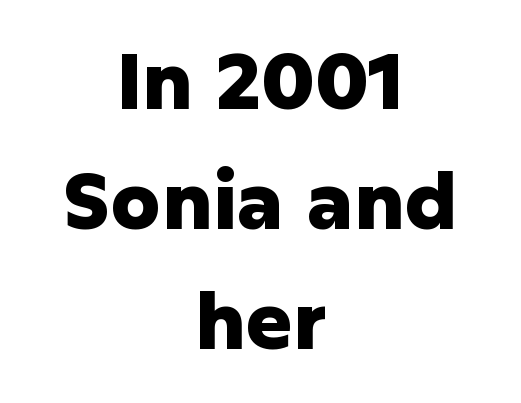
Q: Is the text bold? A: Yes.
Q: Is the text italic (slanted)? A: No, it is upright.
Q: Is the typeface a serif or a sans-serif typeface? A: Sans-serif.
Q: Is the text underlined? A: No.
Q: How is the paragraph aligned? A: Centered.
Q: Is the spacing between letters normal or unusually wide? A: Normal.
Q: Is the spacing between lines tight, normal or loose? A: Normal.
Q: Width (condensed, normal, or wide)? A: Normal.
Q: Stroke contrast? A: Low.
Q: x-height? A: Medium.
Q: Monospaced? A: No.
